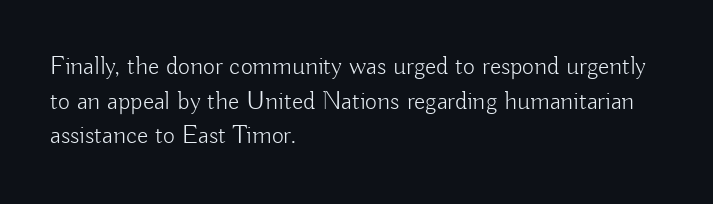
{"italic": "no", "bold": "no", "underline": "no", "align": "left", "line_spacing": "normal", "line_spacing_ratio": 1.33, "letter_spacing": "normal", "letter_spacing_em": 0.0, "glyph_px": 26}
